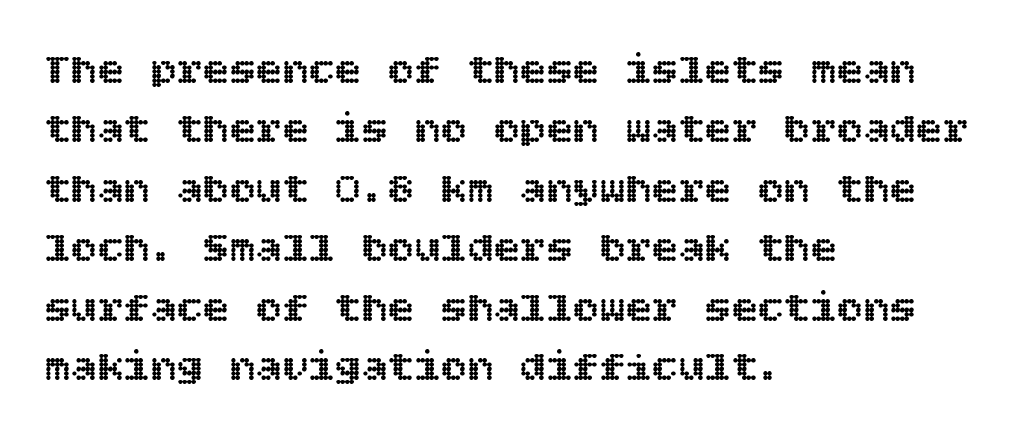
The image shows 44 px text type, upright; set left-aligned, normal line spacing (1.35x), normal letter spacing, not underlined; a large x-height.
